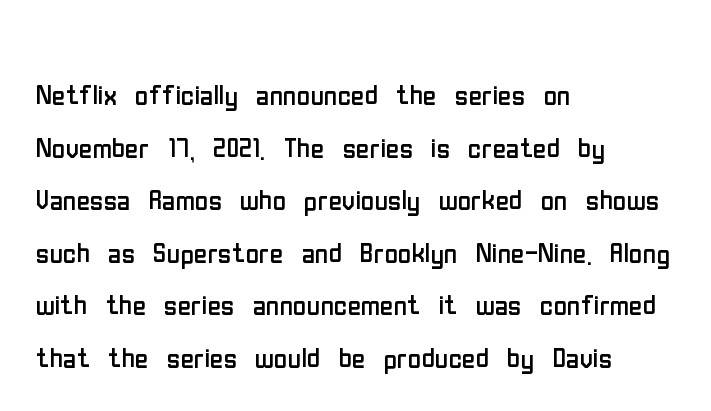
Proportional: the letters do not fall into vertical columns. Rows of type keep a routine distance in the vertical direction. Only glyphs here, with clear space below each row. If you drew a line through each stem, it would be perfectly vertical.
